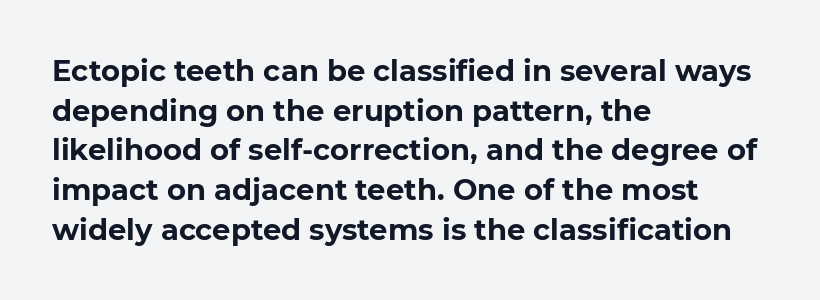
Q: Is the text bold? A: Yes.
Q: Is the text italic (slanted)? A: No, it is upright.
Q: Is the typeface a serif or a sans-serif typeface? A: Sans-serif.
Q: Is the text underlined? A: No.
Q: How is the paragraph aligned? A: Left-aligned.
Q: Is the spacing between letters normal or unusually wide? A: Normal.
Q: Is the spacing between lines tight, normal or loose? A: Normal.
Q: Width (condensed, normal, or wide)? A: Normal.
Q: Stroke contrast? A: Low.
Q: x-height? A: Medium.
Q: Monospaced? A: No.
